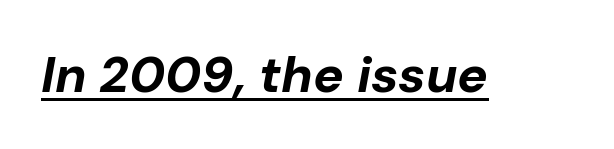
The letters advance in unequal steps, a hallmark of proportional type. These lines were composed using italics. Has an underline been added? It has. There is no visible air inserted between adjacent glyphs. How heavy is the stroke? Heavy — this is a bold.
